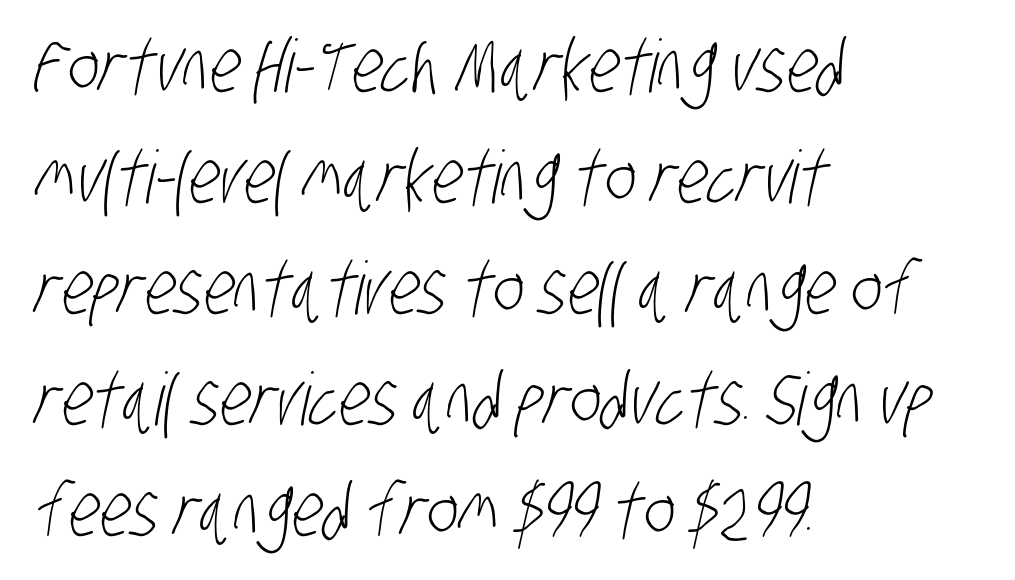
{"serif": "no", "bold": "no", "weight": "light", "width": "condensed", "stroke_contrast": "low", "x_height": "large", "monospaced": "no", "underline": "no", "align": "left", "line_spacing": "normal", "line_spacing_ratio": 1.52, "letter_spacing": "normal", "letter_spacing_em": 0.0, "glyph_px": 73}
